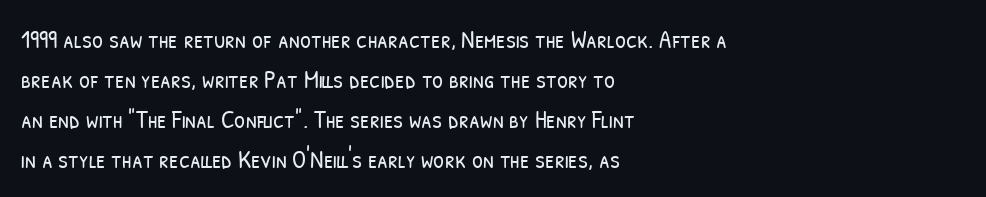
Baseline-to-baseline distance is the conventional proportion of letter height. One-word summary of the alignment: left. Look at the tracking — it's just the regular setting, nothing added. The space beneath each line is pristine and unruled. The passage shown is not bold in any degree.
